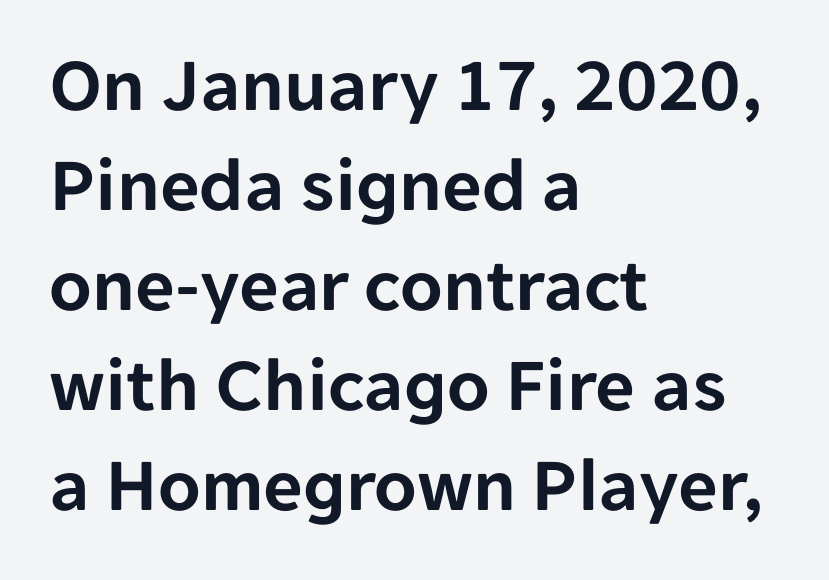
{"serif": "no", "italic": "no", "width": "normal", "stroke_contrast": "low", "x_height": "medium", "monospaced": "no", "underline": "no", "align": "left", "line_spacing": "normal", "line_spacing_ratio": 1.3, "letter_spacing": "normal", "letter_spacing_em": 0.0, "glyph_px": 77}
